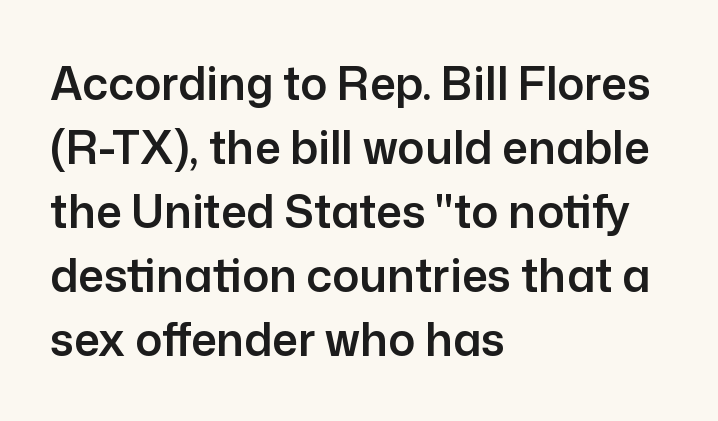
{"serif": "no", "italic": "no", "width": "normal", "stroke_contrast": "low", "x_height": "medium", "monospaced": "no", "underline": "no", "align": "left", "line_spacing": "normal", "line_spacing_ratio": 1.42, "letter_spacing": "normal", "letter_spacing_em": 0.0, "glyph_px": 45}
